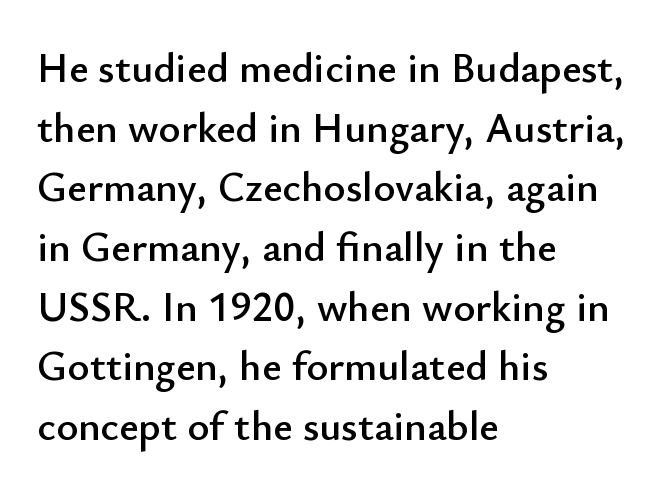
The rendering uses natural spacing where letterforms have individual widths. Unlike italic type, these characters show no tilt at all. Observe the ordinary spacing: letters are neighbours, not strangers. The glyphs in this specimen are sans serif.
